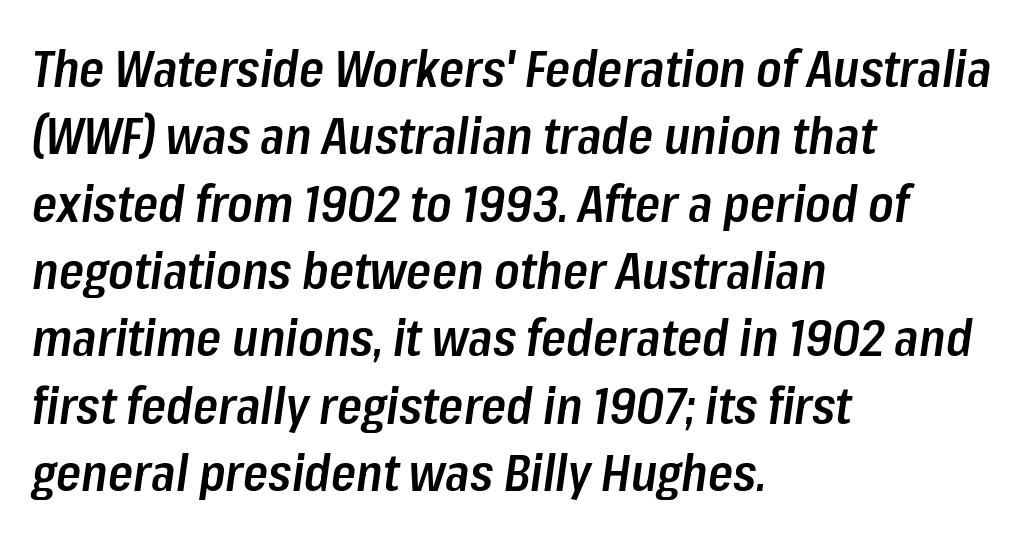
{"italic": "yes", "lean": "right", "slant_degrees": 8, "bold": "semi", "weight": "semibold", "width": "condensed", "stroke_contrast": "low", "x_height": "medium", "monospaced": "no", "underline": "no", "align": "left", "line_spacing": "normal", "line_spacing_ratio": 1.32, "letter_spacing": "normal", "letter_spacing_em": 0.0, "glyph_px": 51}
